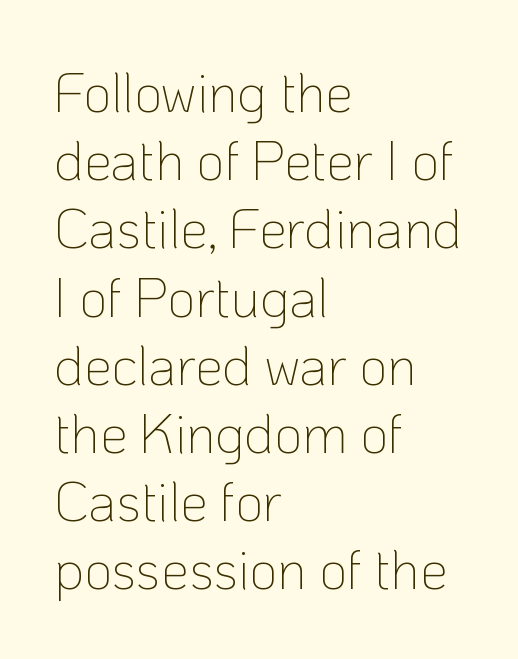
{"serif": "no", "italic": "no", "bold": "no", "weight": "thin", "width": "normal", "stroke_contrast": "low", "x_height": "medium", "monospaced": "no", "underline": "no", "align": "left", "line_spacing_ratio": 1.24, "letter_spacing": "normal", "letter_spacing_em": 0.0, "glyph_px": 55}
